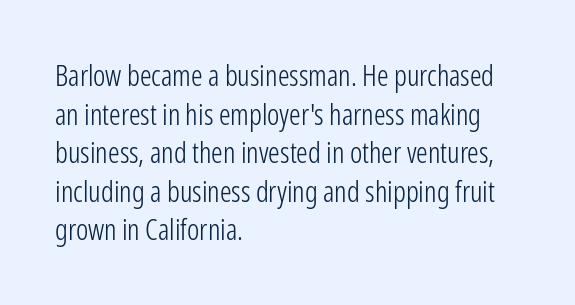
The image shows 29 px light, condensed sans-serif type, upright; set left-aligned, normal line spacing (1.33x), normal letter spacing, not underlined; low stroke contrast and a medium x-height.
